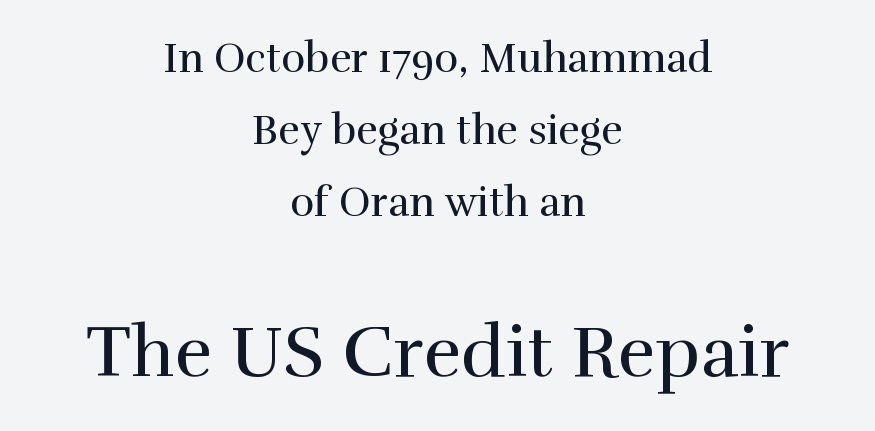
The image shows 72 px regular-weight serif type, upright; set centered, line spacing 1.76x, normal letter spacing, not underlined; the second (bottom) block is 1.76x larger; high stroke contrast and a medium x-height.
